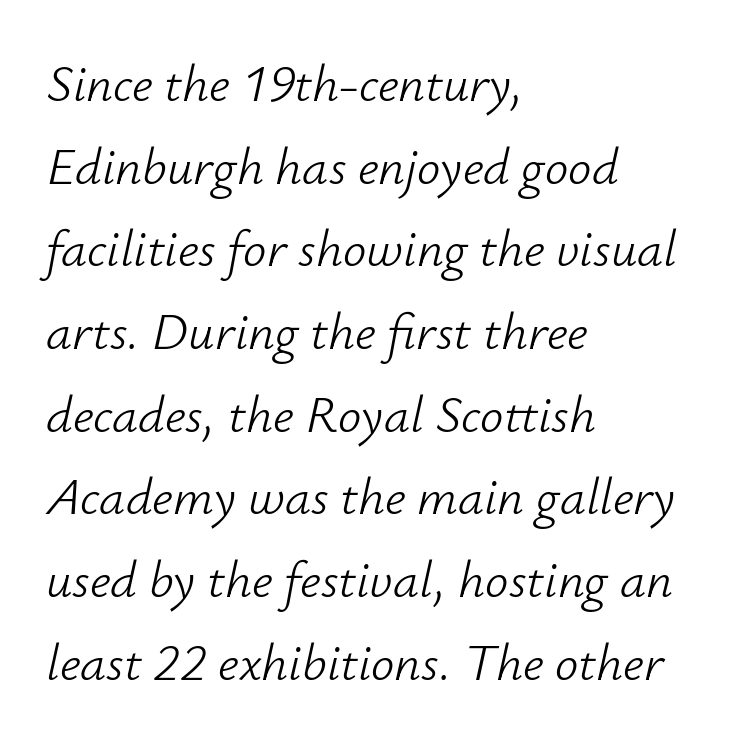
{"italic": "yes", "lean": "right", "slant_degrees": 12, "bold": "no", "weight": "light", "width": "normal", "stroke_contrast": "low", "x_height": "small", "monospaced": "no", "underline": "no", "align": "left", "line_spacing": "normal", "line_spacing_ratio": 1.59, "letter_spacing": "normal", "letter_spacing_em": 0.0, "glyph_px": 52}
